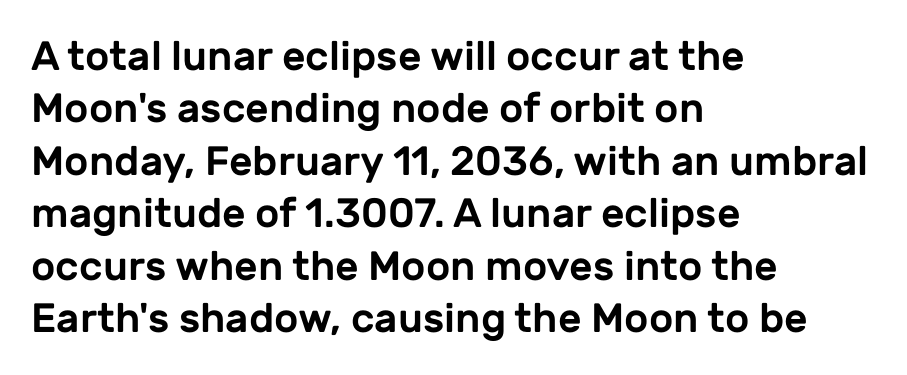
{"serif": "no", "italic": "no", "width": "normal", "stroke_contrast": "low", "x_height": "medium", "monospaced": "no", "underline": "no", "align": "left", "line_spacing": "normal", "line_spacing_ratio": 1.28, "letter_spacing": "normal", "letter_spacing_em": 0.0, "glyph_px": 41}
